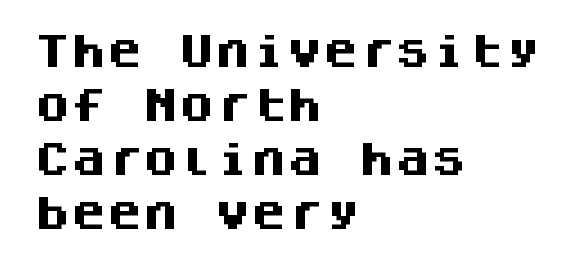
The image shows 36 px heavy sans-serif type, upright, monospaced; set left-aligned, normal line spacing (1.5x), normal letter spacing, not underlined; medium stroke contrast and a large x-height.
